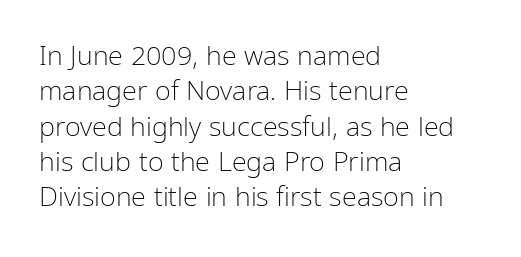
Line beginnings align vertically; line endings do not. The typography opts for an upright posture over an oblique one. Baseline-to-baseline distance is the conventional proportion of letter height. The characters are drawn with everyday or finer stroke widths. Here the glyphs are tracked normally, forming tight word shapes.
